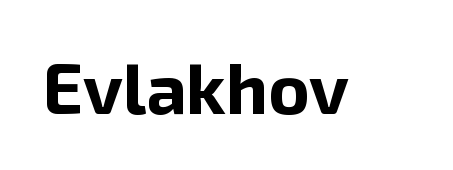
The image shows 71 px bold sans-serif type, upright; set normal letter spacing, not underlined; low stroke contrast and a medium x-height.
